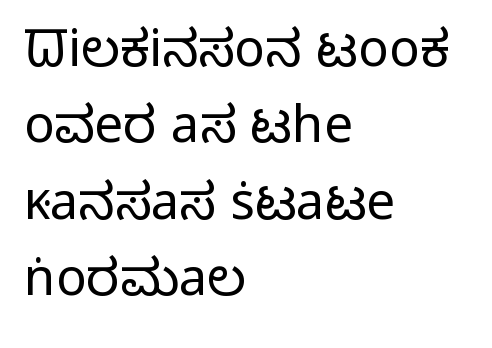
The image shows 51 px light sans-serif type, upright; set left-aligned, normal line spacing (1.5x), normal letter spacing, not underlined; low stroke contrast and a medium x-height.
